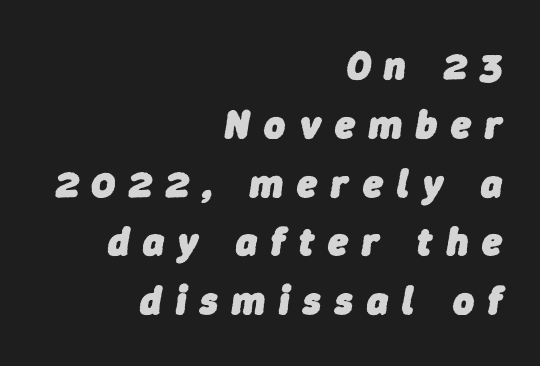
{"italic": "yes", "lean": "right", "slant_degrees": 9, "bold": "yes", "weight": "heavy", "width": "normal", "stroke_contrast": "low", "x_height": "medium", "monospaced": "no", "underline": "no", "align": "right", "line_spacing": "normal", "line_spacing_ratio": 1.47, "letter_spacing": "wide", "letter_spacing_em": 0.35, "glyph_px": 40}
